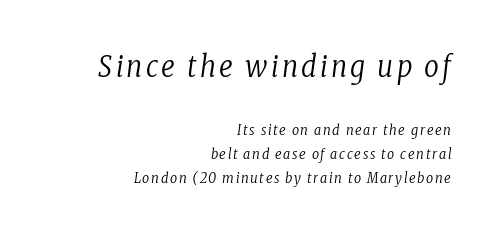
{"serif": "yes", "italic": "yes", "lean": "right", "slant_degrees": 8, "bold": "no", "weight": "regular", "width": "condensed", "stroke_contrast": "low", "x_height": "medium", "monospaced": "no", "underline": "no", "align": "right", "line_spacing_ratio": 1.71, "larger_block": "first", "size_ratio": 2.07, "glyph_px": 29}
